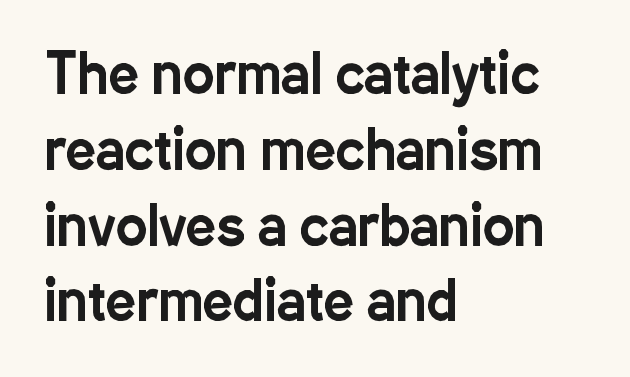
A sans-serif font was chosen for this passage. Here the designer chose a conventional face with non-uniform glyph widths. The line texture is even and compact thanks to regular tracking. The passage shown is not underscored anywhere. Short and long lines alike share a common starting point at left.
